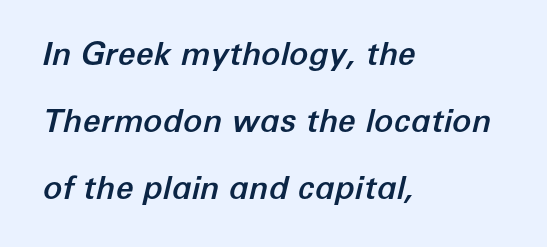
Q: Is the text italic (slanted)? A: Yes, it leans right by about 12 degrees.
Q: Is the text underlined? A: No.
Q: How is the paragraph aligned? A: Left-aligned.
Q: Is the spacing between letters normal or unusually wide? A: Normal.
Q: Is the spacing between lines tight, normal or loose? A: Loose.
Q: Width (condensed, normal, or wide)? A: Normal.
Q: Stroke contrast? A: Low.
Q: x-height? A: Medium.
Q: Monospaced? A: No.
